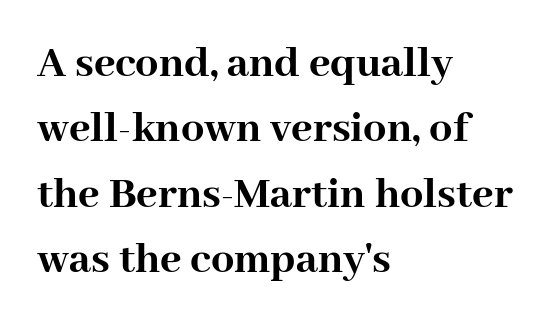
The image shows 46 px semibold serif type, upright; set left-aligned, normal line spacing (1.42x), normal letter spacing, not underlined; high stroke contrast and a medium x-height.
